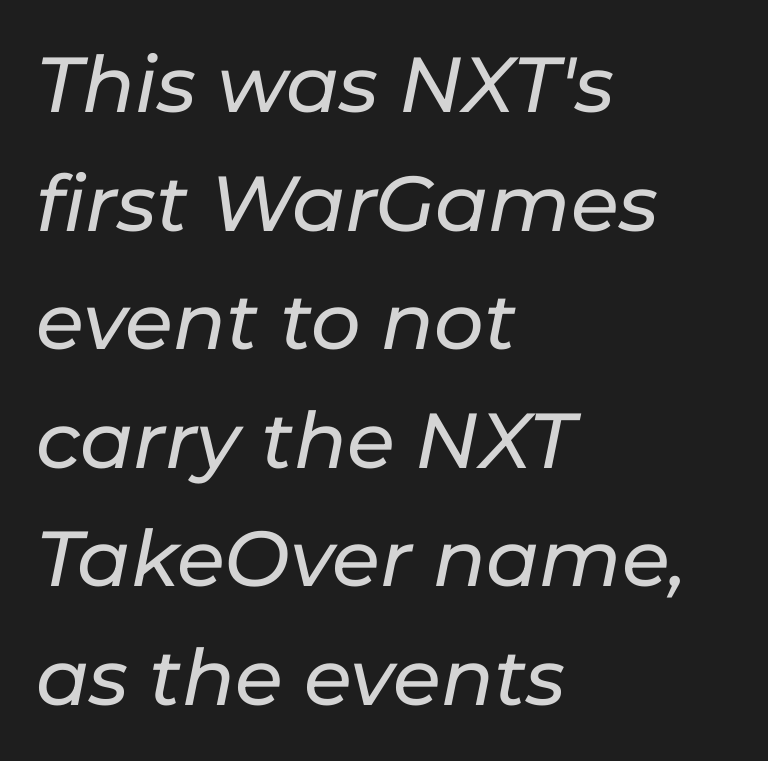
{"italic": "yes", "lean": "right", "slant_degrees": 11, "width": "normal", "stroke_contrast": "low", "x_height": "medium", "monospaced": "no", "underline": "no", "align": "left", "line_spacing": "normal", "line_spacing_ratio": 1.52, "letter_spacing": "normal", "letter_spacing_em": 0.0, "glyph_px": 78}
